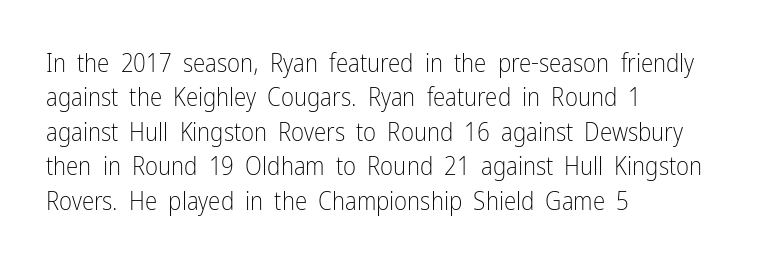
The image shows 25 px text type, upright; set left-aligned, normal line spacing (1.38x), normal letter spacing, not underlined.
